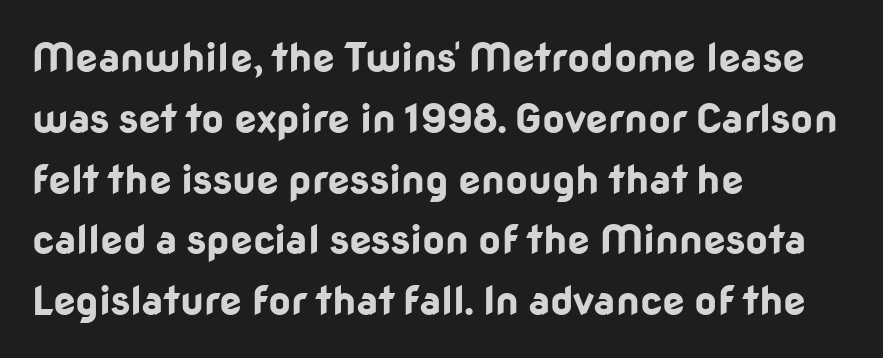
{"serif": "no", "italic": "no", "bold": "yes", "weight": "bold", "width": "normal", "stroke_contrast": "low", "x_height": "medium", "monospaced": "no", "underline": "no", "align": "left", "line_spacing": "normal", "line_spacing_ratio": 1.52, "letter_spacing": "normal", "letter_spacing_em": 0.0, "glyph_px": 40}
